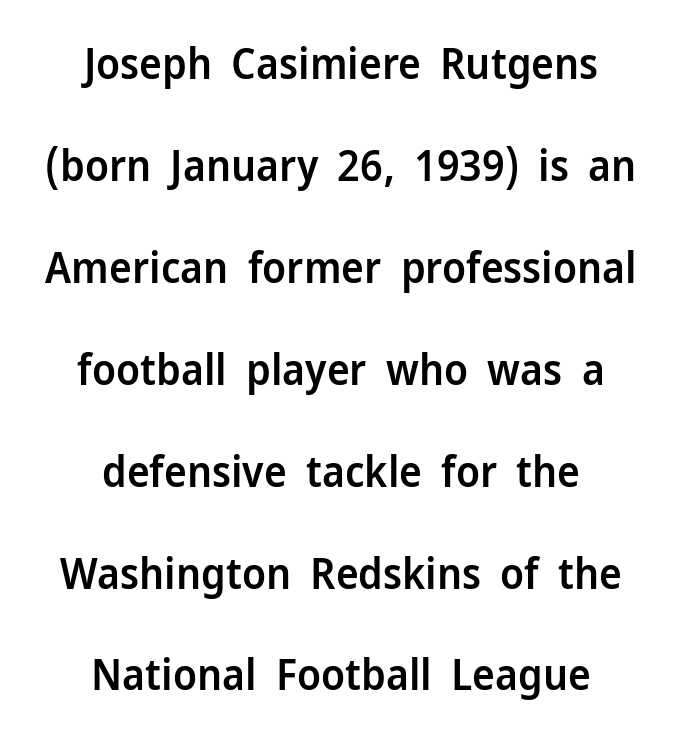
{"serif": "no", "italic": "no", "bold": "semi", "weight": "semibold", "width": "normal", "stroke_contrast": "low", "x_height": "medium", "monospaced": "no", "underline": "no", "align": "center", "line_spacing": "loose", "line_spacing_ratio": 2.37, "letter_spacing": "normal", "letter_spacing_em": 0.0, "glyph_px": 43}
